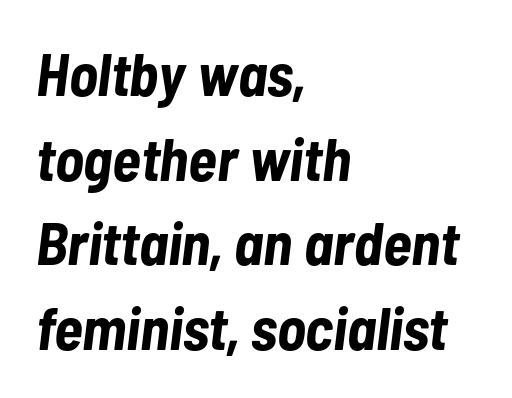
{"italic": "yes", "lean": "right", "slant_degrees": 7, "bold": "yes", "weight": "bold", "width": "condensed", "stroke_contrast": "low", "x_height": "medium", "monospaced": "no", "underline": "no", "align": "left", "line_spacing": "normal", "line_spacing_ratio": 1.41, "letter_spacing": "normal", "letter_spacing_em": 0.0, "glyph_px": 60}
